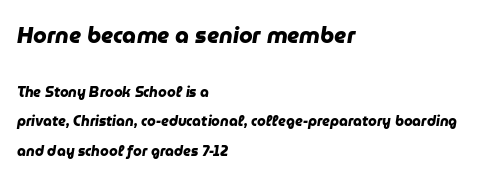
{"bold": "yes", "underline": "no", "align": "left", "line_spacing": "loose", "line_spacing_ratio": 2.08, "letter_spacing": "normal", "letter_spacing_em": 0.0, "larger_block": "first", "size_ratio": 1.57, "glyph_px": 22}
